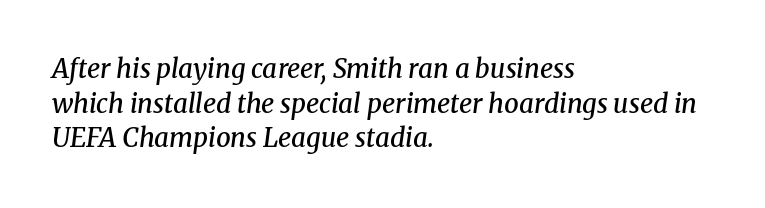
The image shows 26 px text type, italic (leaning right); set left-aligned, normal line spacing (1.33x), normal letter spacing, not underlined.
